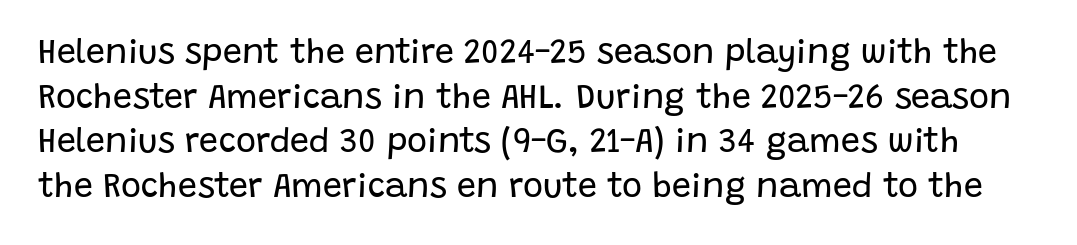
The image shows 34 px regular-weight sans-serif type, upright; set normal line spacing (1.31x), normal letter spacing, not underlined; low stroke contrast and a large x-height.
